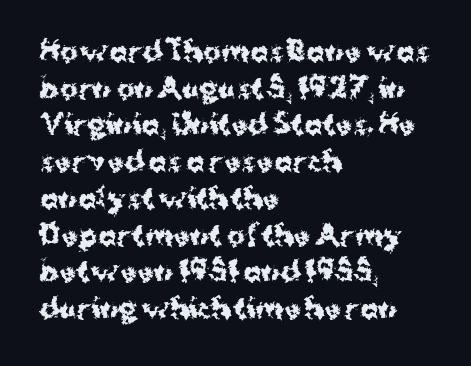
Casual observation: everything's shoved over to the left. Look at the tracking — it's just the regular setting, nothing added. The rendering uses a moderate line-height, typical for paragraphs. Decoration check: the copy has no underline. The face used here has the dense, thick strokes of a bold. The typography opts for an upright posture over an oblique one.
